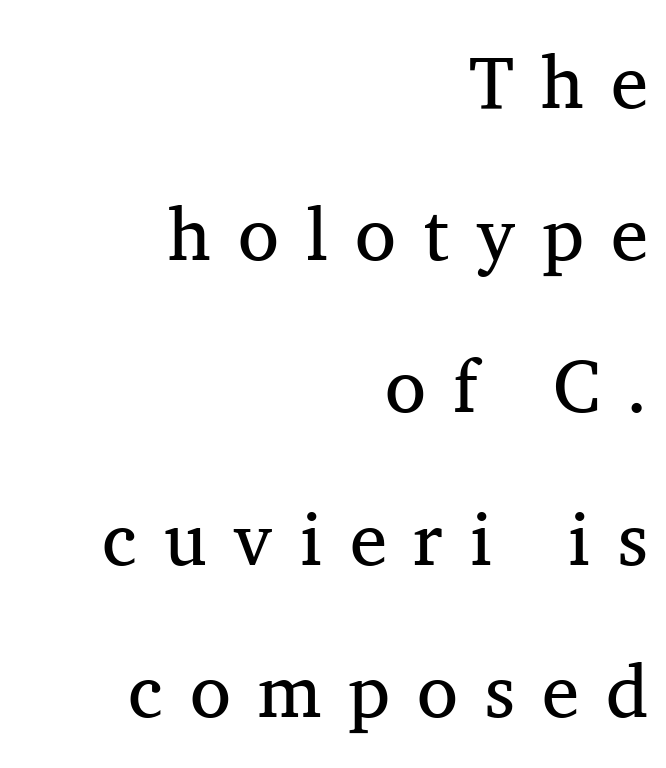
Each stroke keeps to a modest, everyday thickness or less. The designer went with a serif here, giving each stem small feet. Nope, not italic — everything's standing straight. The letterforms stand isolated, each surrounded by extra space.
